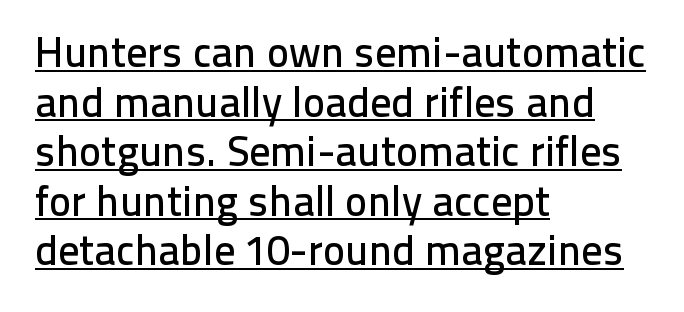
The text was rendered using a sans face with plain stroke endings. You can see a thin bar hugging the bottom of the glyphs. Note the varied advance widths — an 'i' is clearly narrower than an 'm'. Notice how the stems are strictly vertical — no italics here. Reading down the block, your eye returns to a fixed left position each line.
